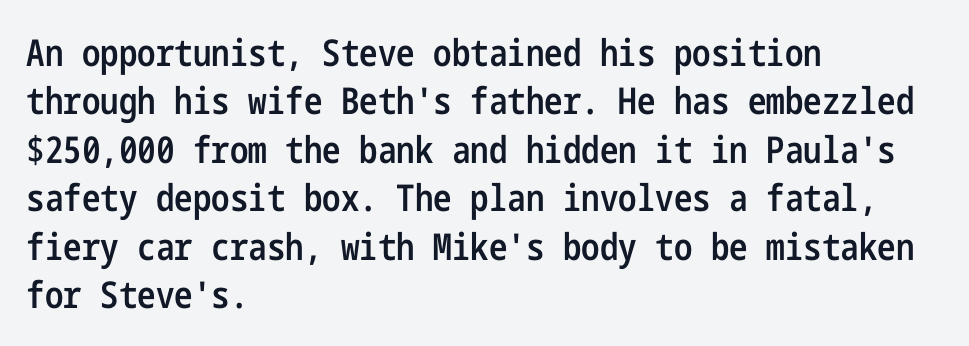
{"serif": "no", "italic": "no", "bold": "semi", "weight": "semibold", "width": "condensed", "stroke_contrast": "low", "x_height": "medium", "underline": "no", "align": "left", "line_spacing": "normal", "line_spacing_ratio": 1.31, "letter_spacing": "normal", "letter_spacing_em": 0.0, "glyph_px": 37}
